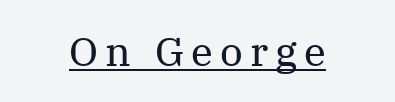
{"serif": "yes", "italic": "no", "bold": "no", "weight": "regular", "width": "normal", "stroke_contrast": "medium", "x_height": "medium", "monospaced": "no", "underline": "yes", "align": "center", "glyph_px": 40}
